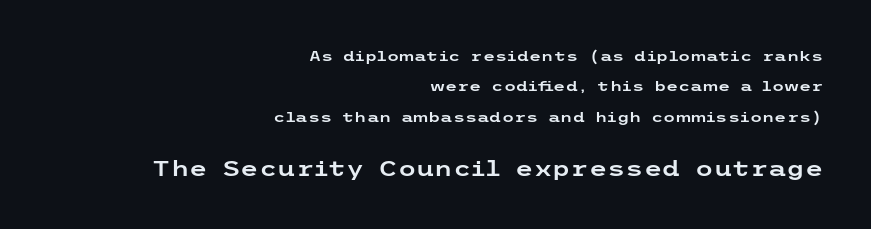
Compare the two chunks: the lower has the greater cap height. This is the regular roman posture of the typeface. Each row of text sits above clean, open space. The rendering anchors every line to the right-hand side. Notice the wide empty band between every row — that's loose leading.
